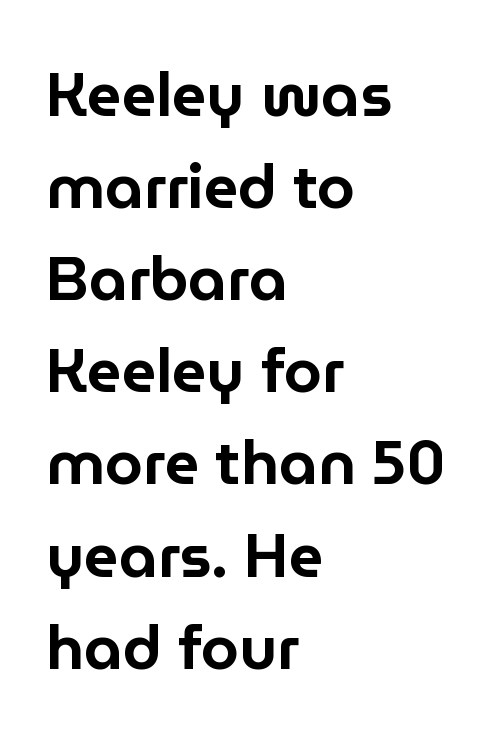
{"serif": "no", "italic": "no", "width": "normal", "stroke_contrast": "low", "x_height": "medium", "monospaced": "no", "underline": "no", "align": "left", "line_spacing": "normal", "line_spacing_ratio": 1.51, "letter_spacing": "normal", "letter_spacing_em": 0.0, "glyph_px": 61}
